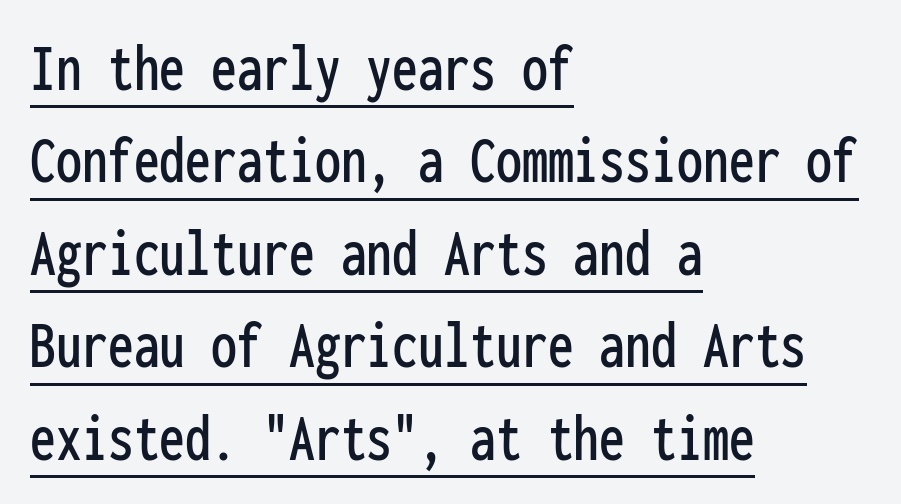
Note the uniform advance width — an 'i' takes as much space as an 'm'. Compared with typical paragraphs, the rows here are spaced about the same. The passage is arranged the way most books set body copy — flush left. Nothing unusual about the tracking: characters are spaced as the font intends.
